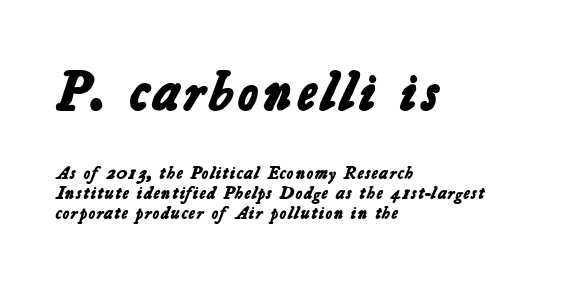
Q: Is the text bold? A: Yes.
Q: Is the typeface a serif or a sans-serif typeface? A: Sans-serif.
Q: Is the text underlined? A: No.
Q: How is the paragraph aligned? A: Left-aligned.
Q: Is the spacing between letters normal or unusually wide? A: Normal.
Q: Is the spacing between lines tight, normal or loose? A: Tight.
Q: Which block of text is set in a larger size, the first (top) or the second (bottom)? A: The first (top) one.
Q: Width (condensed, normal, or wide)? A: Normal.
Q: Stroke contrast? A: Low.
Q: x-height? A: Medium.
Q: Monospaced? A: No.
